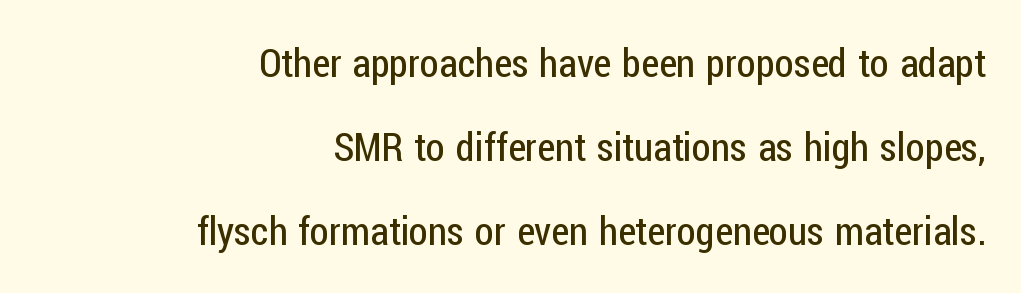
The image shows 39 px regular-weight, condensed sans-serif type, upright; set right-aligned, loose line spacing (2.16x), normal letter spacing, not underlined; low stroke contrast and a medium x-height.
